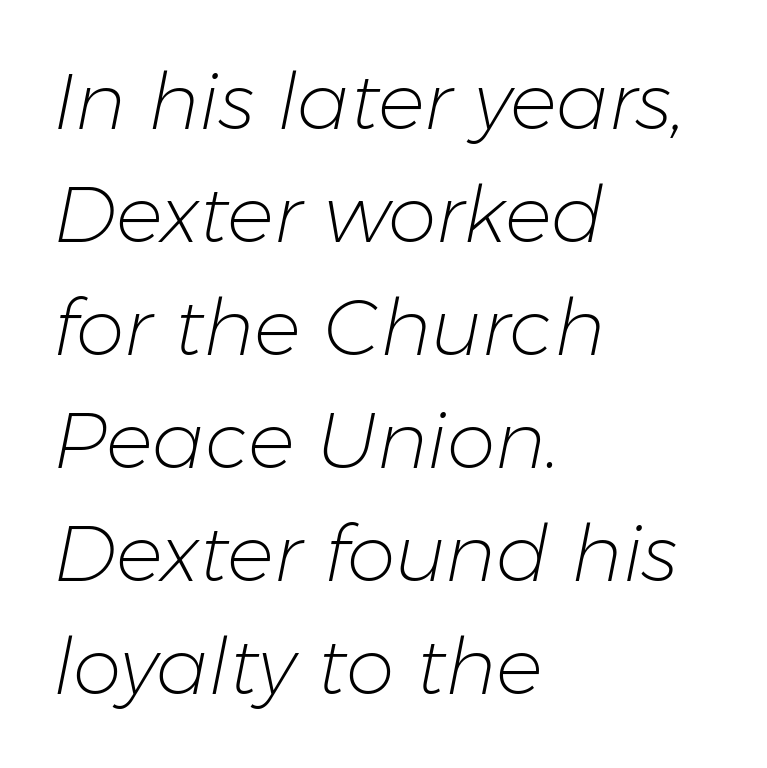
The image shows 78 px light type, italic (leaning right); set left-aligned, normal line spacing (1.45x), normal letter spacing, not underlined; low stroke contrast and a medium x-height.
